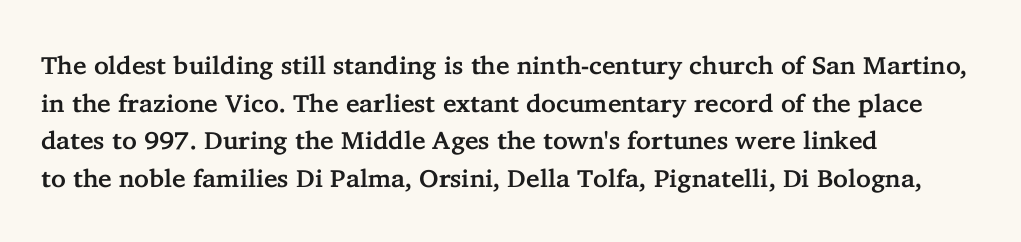
Descender tails drop into unmarked territory. If you drew a ruler down the left edge, every line would touch it. Nope, not italic — everything's standing straight. Successive baselines arrive at the customary interval. Tracking value appears to be zero — textbook default spacing.
